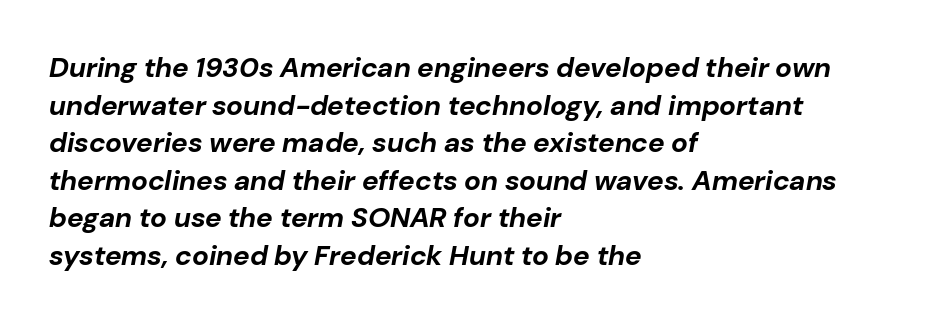
{"italic": "yes", "lean": "right", "slant_degrees": 10, "bold": "yes", "weight": "bold", "width": "normal", "stroke_contrast": "low", "x_height": "medium", "monospaced": "no", "underline": "no", "align": "left", "line_spacing": "normal", "line_spacing_ratio": 1.34, "letter_spacing": "normal", "letter_spacing_em": 0.0, "glyph_px": 28}
